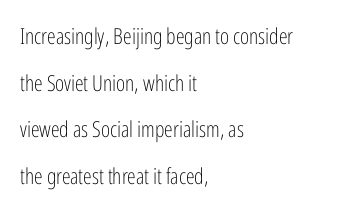
The image shows 22 px text type, upright; set left-aligned, loose line spacing (2.12x), normal letter spacing, not underlined.
